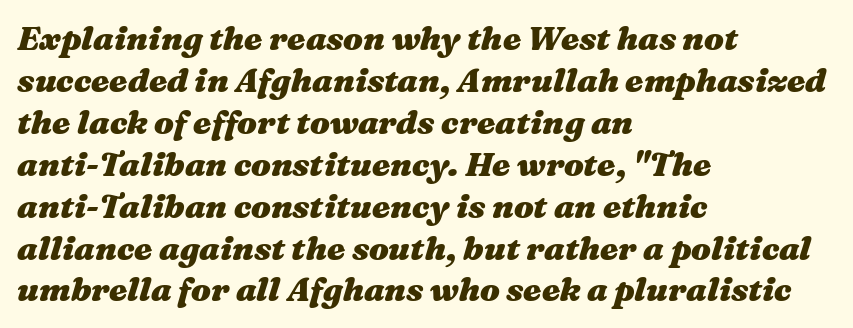
Q: Is the text bold? A: Yes.
Q: Is the text italic (slanted)? A: Yes, it leans right by about 16 degrees.
Q: Is the text underlined? A: No.
Q: How is the paragraph aligned? A: Left-aligned.
Q: Is the spacing between letters normal or unusually wide? A: Normal.
Q: Is the spacing between lines tight, normal or loose? A: Normal.
Q: Width (condensed, normal, or wide)? A: Wide.
Q: Stroke contrast? A: Medium.
Q: x-height? A: Medium.
Q: Monospaced? A: No.
